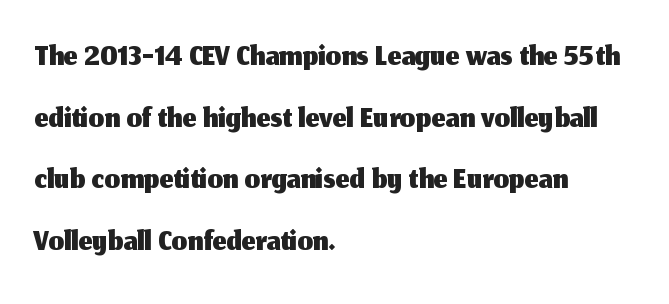
The image shows 49 px sans-serif type, upright; set left-aligned, normal line spacing (1.26x), normal letter spacing, not underlined; medium stroke contrast and a medium x-height.
